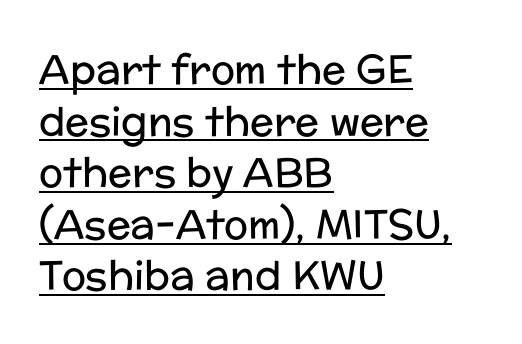
Descenders here cross a horizontal rule under the line. Posture: straight, roman, zero tilt. How would I describe the line gaps? Plain and ordinary. The type family on display is of the sans-serif kind. The setting favours the left margin, as ordinary paragraphs usually do. Bold? No — there's no thickening of the strokes.
